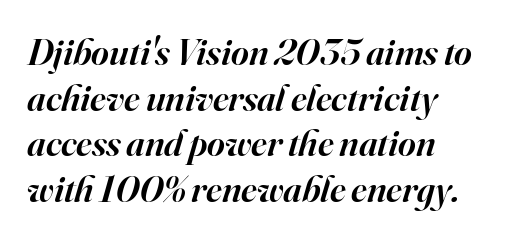
Between one letter and the next there's only the usual sliver of space. Serifs: yes, visible at the terminals of the letterforms. Rendered with sloped, italic letterforms. The passage shown is typed in a proportional face where columns would drift.
